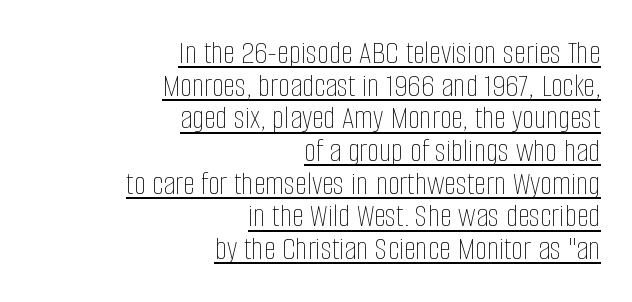
{"italic": "no", "bold": "no", "weight": "thin", "width": "condensed", "stroke_contrast": "low", "x_height": "large", "monospaced": "no", "underline": "yes", "align": "right", "line_spacing": "tight", "line_spacing_ratio": 0.96, "letter_spacing": "normal", "letter_spacing_em": 0.0, "glyph_px": 34}
